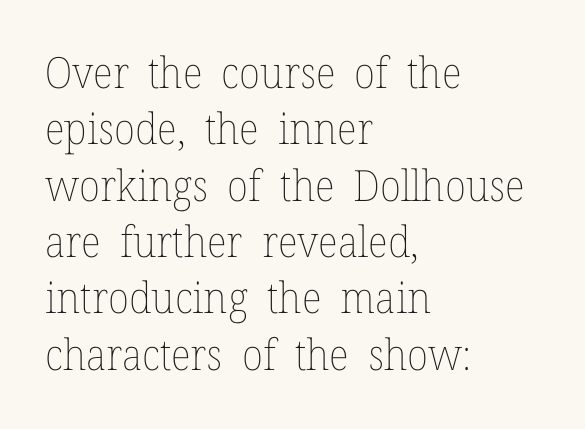
The lettering holds an erect, upright posture throughout. In terms of leading, this rendering sits right in the middle. The rendering uses natural spacing where letterforms have individual widths. Nobody drew a line under any word here. The strokes are not fattened; the text isn't bold. This rendering leaves character spacing at its baseline value.
